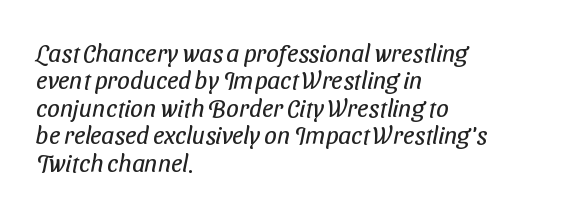
The image shows 25 px text type; set left-aligned, tight line spacing (1.1x), normal letter spacing, not underlined.
